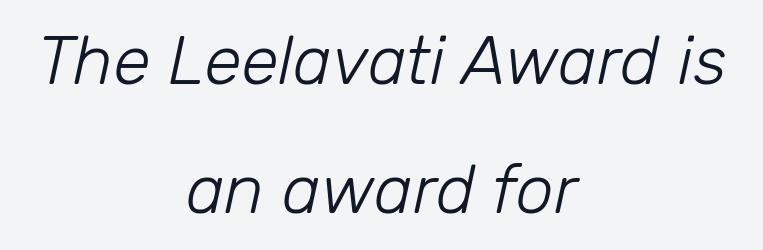
The image shows 68 px light type, italic (leaning right); set centered, line spacing 1.89x, normal letter spacing, not underlined; low stroke contrast and a medium x-height.
